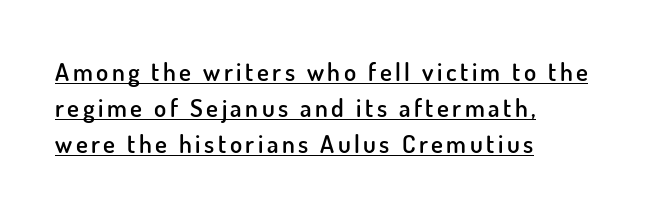
Q: Is the text bold? A: Semi-bold.
Q: Is the text italic (slanted)? A: No, it is upright.
Q: Is the text underlined? A: Yes.
Q: How is the paragraph aligned? A: Left-aligned.
Q: Is the spacing between lines tight, normal or loose? A: Normal.
